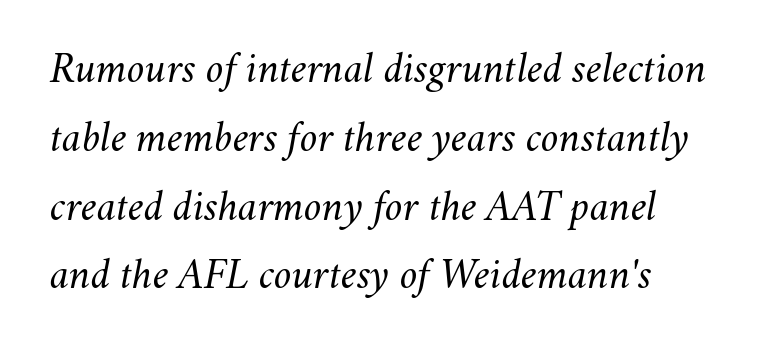
Q: Is the text bold? A: No.
Q: Is the text italic (slanted)? A: Yes, it leans right by about 11 degrees.
Q: Is the text underlined? A: No.
Q: How is the paragraph aligned? A: Left-aligned.
Q: Is the spacing between letters normal or unusually wide? A: Normal.
Q: Is the spacing between lines tight, normal or loose? A: Normal.
Q: Width (condensed, normal, or wide)? A: Normal.
Q: Stroke contrast? A: Medium.
Q: x-height? A: Small.
Q: Monospaced? A: No.
